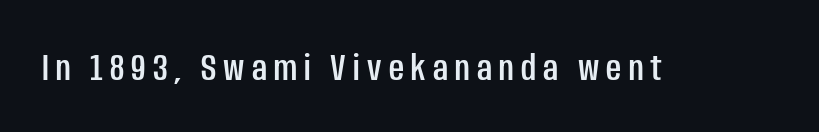
The image shows 37 px condensed sans-serif type, upright; set not underlined; low stroke contrast and a large x-height.
